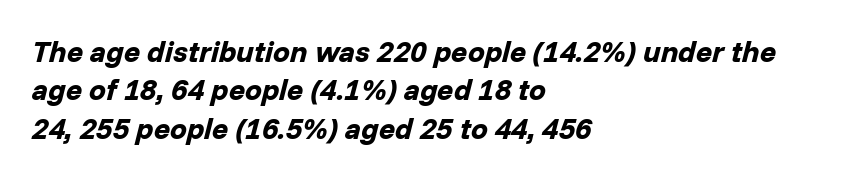
These lines are rendered in a variable-pitch font. Compared with ordinary roman type, these characters are visibly tilted. Type without underlining. Does the copy run flush right? No — it runs flush left. Regarding leading, the lines here are spaced in the standard way.
